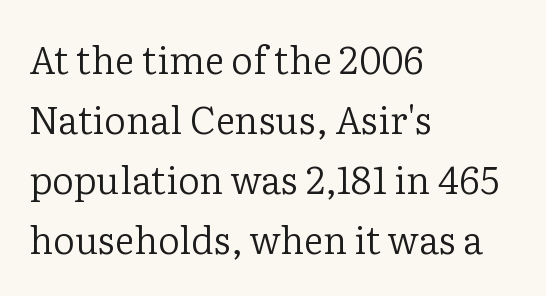
Q: Is the text bold? A: No.
Q: Is the text italic (slanted)? A: No, it is upright.
Q: Is the typeface a serif or a sans-serif typeface? A: Serif.
Q: Is the text underlined? A: No.
Q: How is the paragraph aligned? A: Left-aligned.
Q: Is the spacing between letters normal or unusually wide? A: Normal.
Q: Is the spacing between lines tight, normal or loose? A: Normal.
Q: Width (condensed, normal, or wide)? A: Normal.
Q: Stroke contrast? A: Low.
Q: x-height? A: Medium.
Q: Monospaced? A: No.
